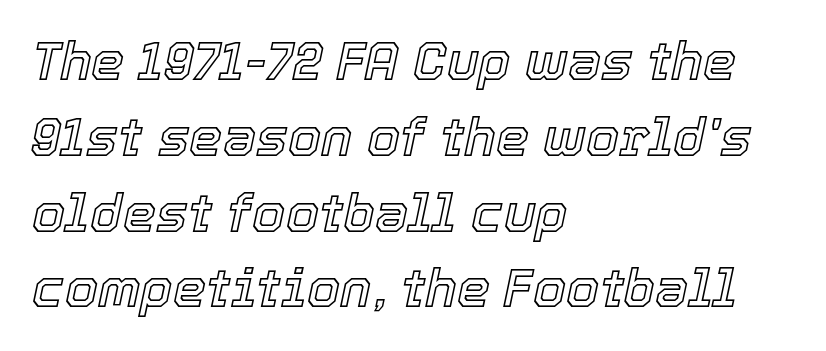
The image shows 53 px text type, italic (leaning right); set left-aligned, normal line spacing (1.43x), normal letter spacing, not underlined; a medium x-height.
